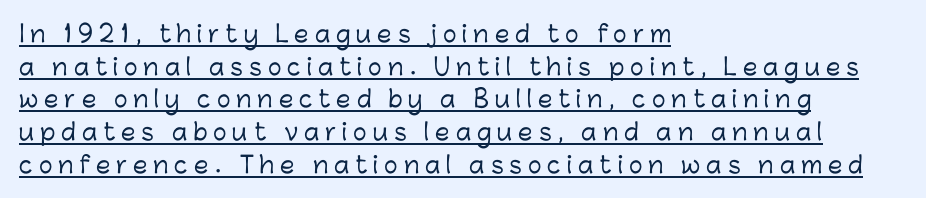
The image shows 23 px text type, upright; set left-aligned, normal line spacing (1.42x), unusually wide letter spacing (+0.26 em), underlined.
